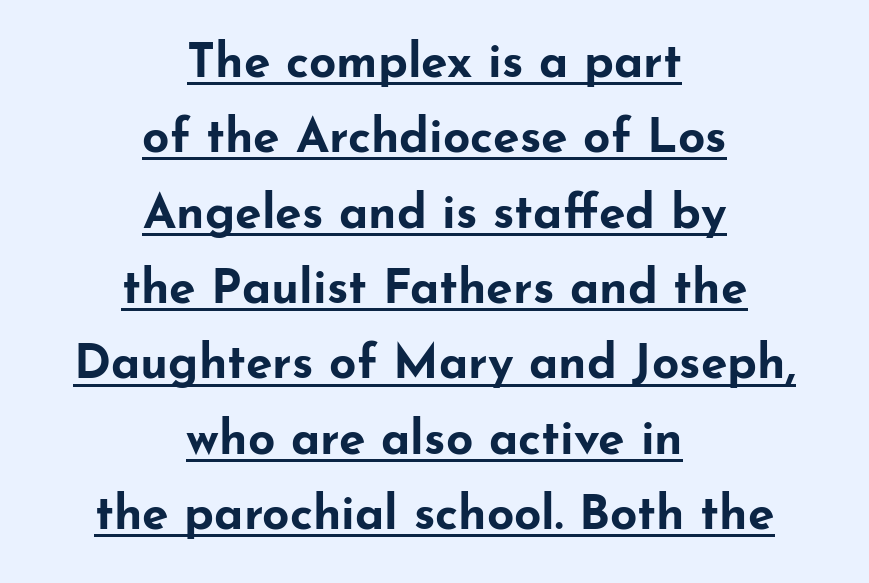
The image shows 48 px bold, wide sans-serif type, upright; set centered, normal line spacing (1.57x), normal letter spacing, underlined; low stroke contrast and a small x-height.
